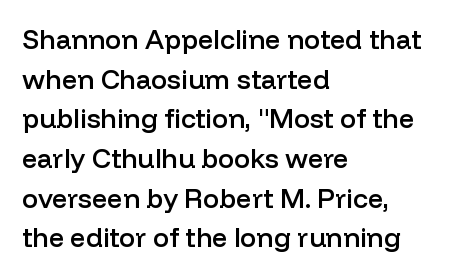
The image shows 27 px text type, upright; set left-aligned, normal line spacing (1.47x), normal letter spacing, not underlined.
